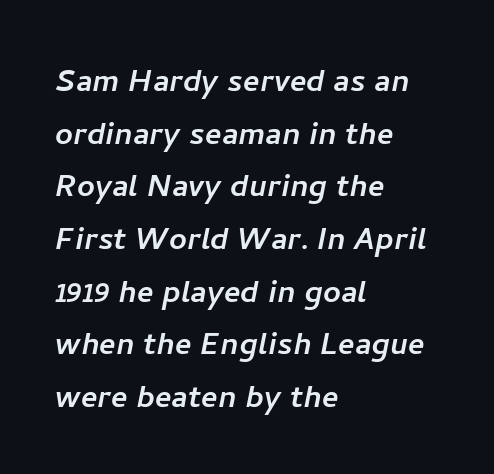
Line starts are locked; line ends wander. These lines are rendered in a variable-pitch font. Nothing sits at the stroke ends, so this counts as sans-serif. The passage shown stacks its lines at a standard gap.
